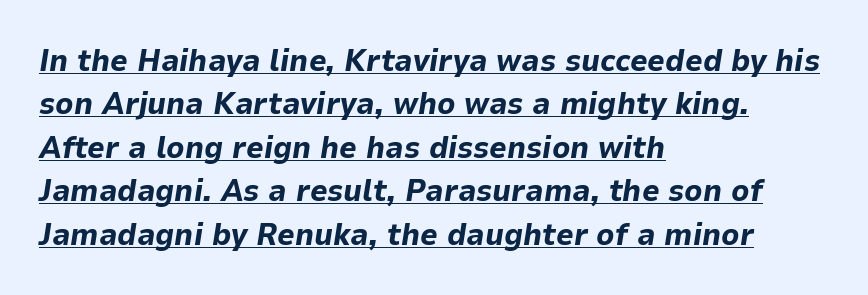
Q: Is the text bold? A: Yes.
Q: Is the text italic (slanted)? A: Yes, it leans right by about 9 degrees.
Q: Is the text underlined? A: Yes.
Q: How is the paragraph aligned? A: Left-aligned.
Q: Is the spacing between letters normal or unusually wide? A: Normal.
Q: Is the spacing between lines tight, normal or loose? A: Normal.
Q: Width (condensed, normal, or wide)? A: Normal.
Q: Stroke contrast? A: Low.
Q: x-height? A: Medium.
Q: Monospaced? A: No.
